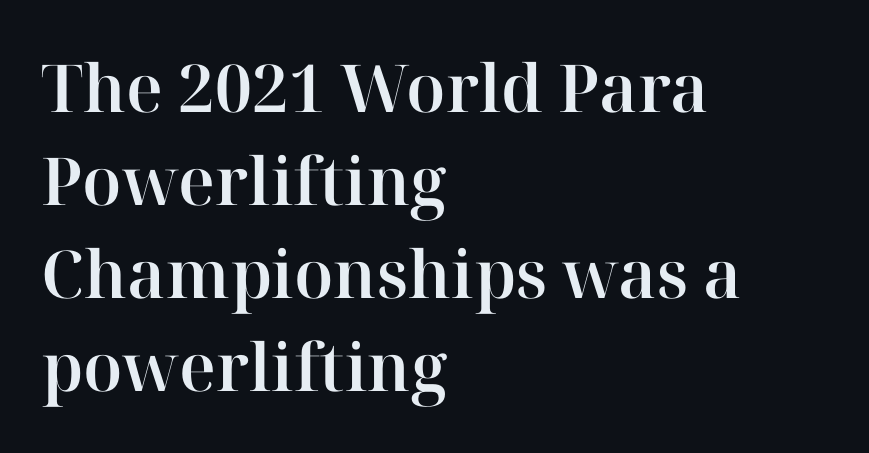
Q: Is the text italic (slanted)? A: No, it is upright.
Q: Is the typeface a serif or a sans-serif typeface? A: Serif.
Q: Is the text underlined? A: No.
Q: How is the paragraph aligned? A: Left-aligned.
Q: Is the spacing between letters normal or unusually wide? A: Normal.
Q: Is the spacing between lines tight, normal or loose? A: Normal.
Q: Width (condensed, normal, or wide)? A: Normal.
Q: Stroke contrast? A: High.
Q: x-height? A: Medium.
Q: Monospaced? A: No.
